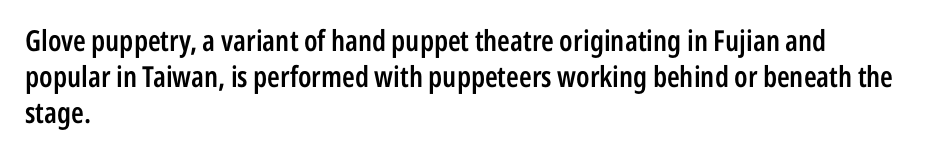
The image shows 29 px semibold, condensed sans-serif type, upright; set left-aligned, line spacing 1.24x, normal letter spacing, not underlined; low stroke contrast and a medium x-height.
